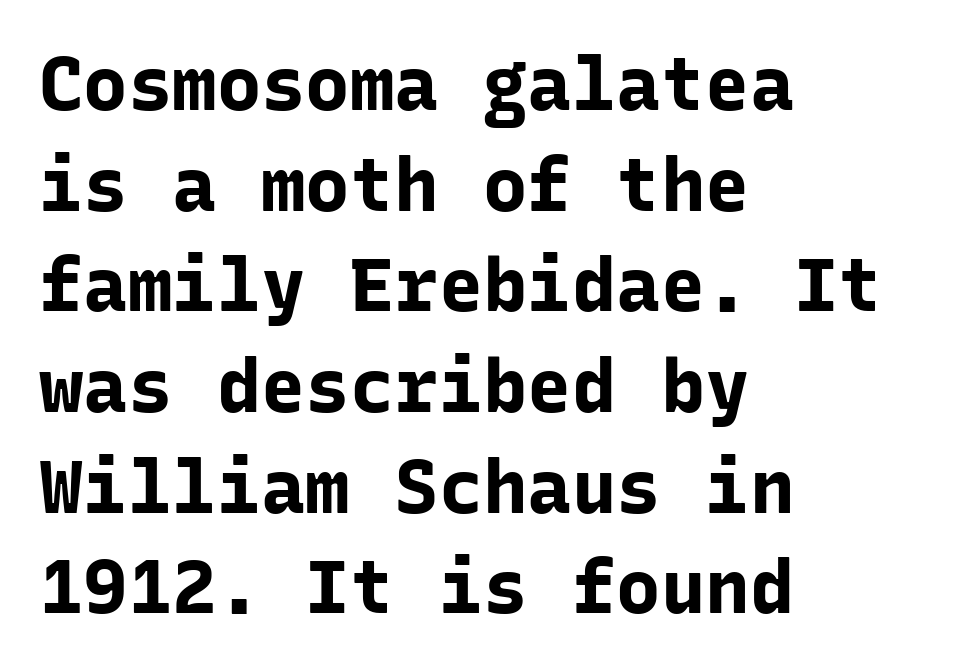
The image shows 74 px bold sans-serif type, upright, monospaced; set left-aligned, normal line spacing (1.36x), normal letter spacing, not underlined; low stroke contrast and a medium x-height.
